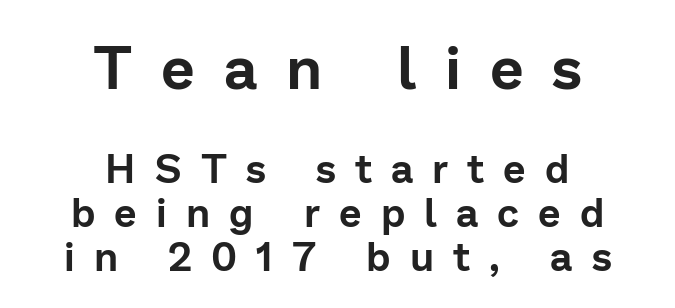
The image shows 60 px sans-serif type, upright; set centered, tight line spacing (1.11x), unusually wide letter spacing (+0.48 em), not underlined; the first (top) block is 1.5x larger; low stroke contrast and a medium x-height.
